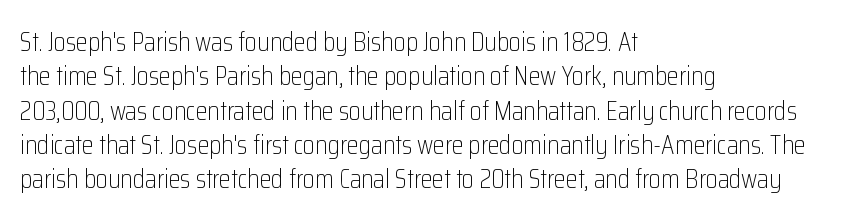
The letterforms sit at book weight or below. Honestly, the letter spacing is just normal — you wouldn't notice it. The type sits square on the baseline with zero lean. Unmarked baselines from the first word to the last. The text block is weighted toward the left margin, trailing off unevenly rightward. The designer left line spacing at the default.
